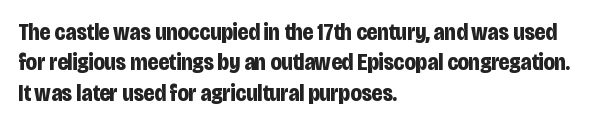
{"italic": "no", "bold": "yes", "underline": "no", "align": "left", "line_spacing": "normal", "line_spacing_ratio": 1.32, "letter_spacing": "normal", "letter_spacing_em": 0.0, "glyph_px": 23}
